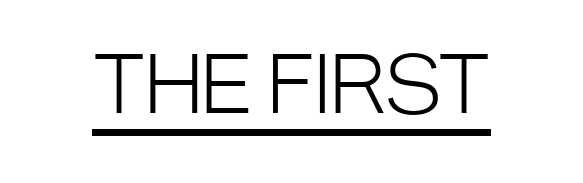
The image shows 78 px light, condensed sans-serif type, upright; set normal letter spacing, underlined; low stroke contrast and a large x-height.
